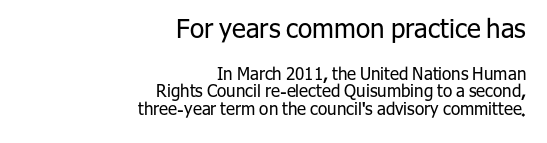
Italic? Not at all — the glyphs are vertical. Bare-footed words on every line. Letter spacing: default. The rendering shrinks the type as you move from the upper chunk to the lower. Closely set lines give the paragraph a compact silhouette.
